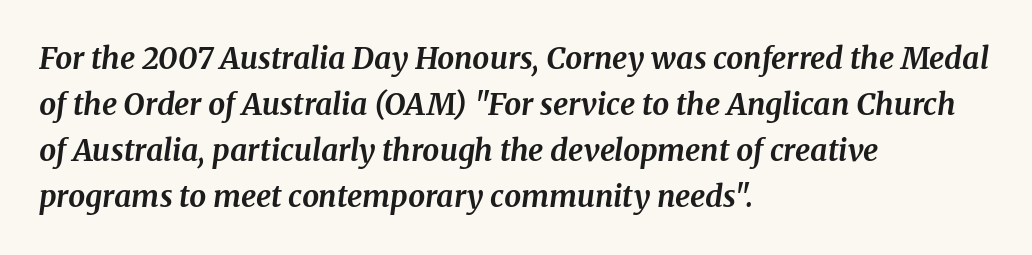
The image shows 30 px bold serif type, italic (leaning right); set left-aligned, normal line spacing (1.53x), normal letter spacing, not underlined; medium stroke contrast and a medium x-height.
